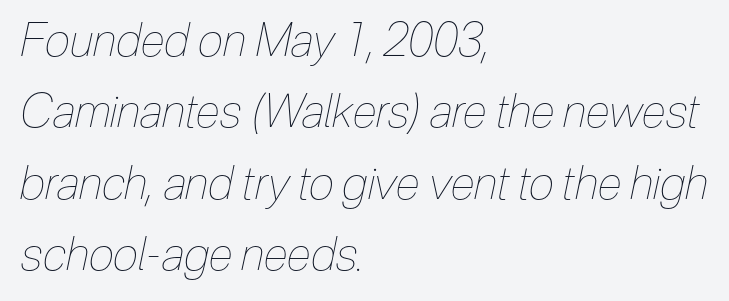
The passage shown leans; its letterforms are oblique. Evenly set lines give the paragraph a standard silhouette. This sample uses plain, unmodified letter spacing. Does the copy run flush right? No — it runs flush left.
